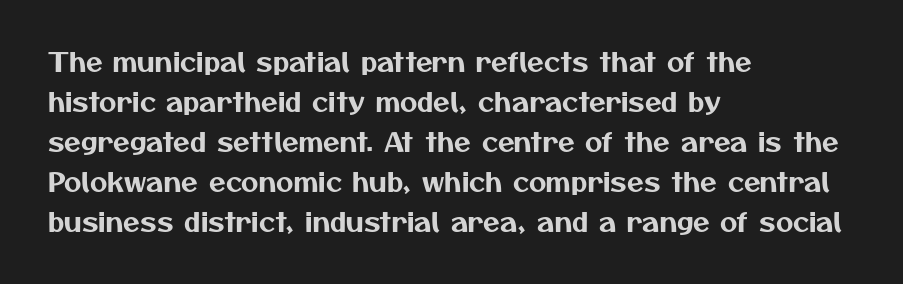
The image shows 27 px text type; set left-aligned, normal line spacing (1.48x), normal letter spacing, not underlined.
